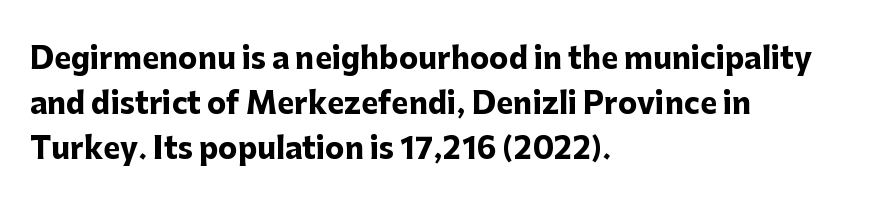
The image shows 29 px heavy sans-serif type, upright; set left-aligned, normal line spacing (1.55x), normal letter spacing, not underlined; low stroke contrast and a medium x-height.
